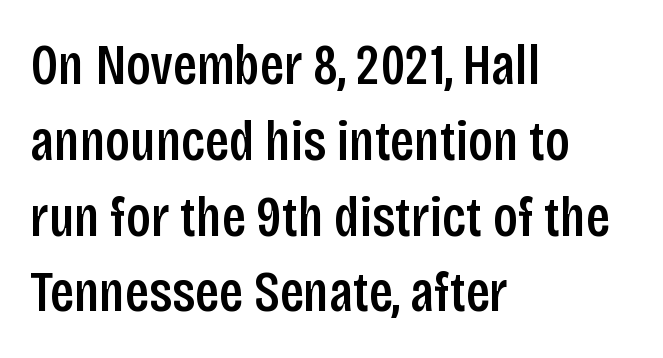
Q: Is the text bold? A: Semi-bold.
Q: Is the text italic (slanted)? A: No, it is upright.
Q: Is the typeface a serif or a sans-serif typeface? A: Sans-serif.
Q: Is the text underlined? A: No.
Q: How is the paragraph aligned? A: Left-aligned.
Q: Is the spacing between letters normal or unusually wide? A: Normal.
Q: Is the spacing between lines tight, normal or loose? A: Normal.
Q: Width (condensed, normal, or wide)? A: Condensed.
Q: Stroke contrast? A: Low.
Q: x-height? A: Large.
Q: Monospaced? A: No.
